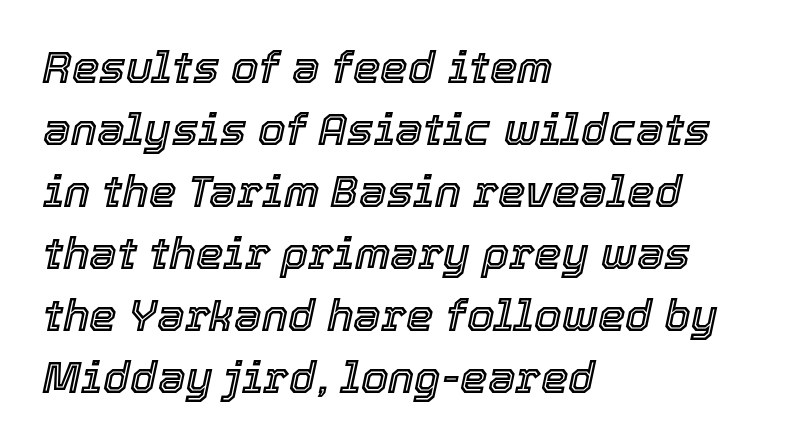
Q: Is the text italic (slanted)? A: Yes, it leans right by about 12 degrees.
Q: Is the text underlined? A: No.
Q: How is the paragraph aligned? A: Left-aligned.
Q: Is the spacing between letters normal or unusually wide? A: Normal.
Q: Is the spacing between lines tight, normal or loose? A: Normal.
Q: Width (condensed, normal, or wide)? A: Normal.
Q: x-height? A: Medium.
Q: Monospaced? A: No.
